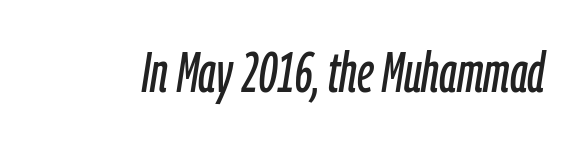
{"italic": "yes", "lean": "right", "slant_degrees": 9, "width": "condensed", "stroke_contrast": "low", "x_height": "medium", "monospaced": "no", "underline": "no", "letter_spacing": "normal", "letter_spacing_em": 0.0, "glyph_px": 56}
